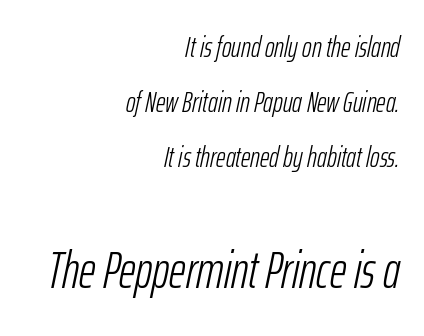
The font's italic variant was chosen for this text. Size hierarchy here favors the trailing block over the leading one. Bare-footed words on every line. Heaviness? Minimal to ordinary, like unemphasized prose. Each word holds together tightly as a unit, with standard inter-letter gaps.
